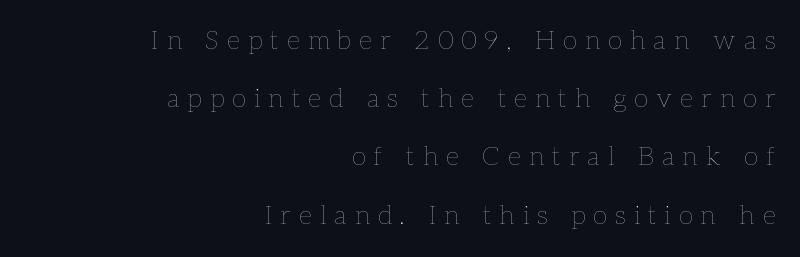
Q: Is the text bold? A: No.
Q: Is the text italic (slanted)? A: No, it is upright.
Q: Is the text underlined? A: No.
Q: How is the paragraph aligned? A: Right-aligned.
Q: Is the spacing between letters normal or unusually wide? A: Unusually wide.
Q: Is the spacing between lines tight, normal or loose? A: Loose.
